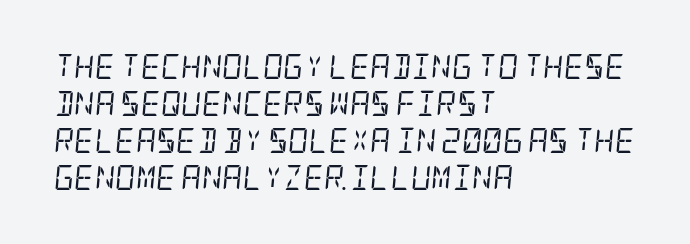
{"italic": "yes", "lean": "right", "slant_degrees": 5, "bold": "no", "underline": "no", "align": "left", "line_spacing": "normal", "line_spacing_ratio": 1.48, "letter_spacing": "normal", "letter_spacing_em": 0.0, "glyph_px": 25}
